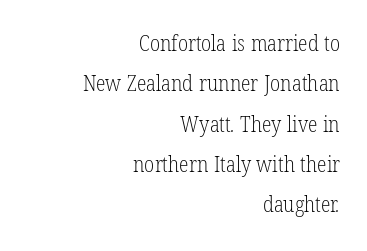
The image shows 22 px text type; set right-aligned, line spacing 1.83x, normal letter spacing, not underlined.
